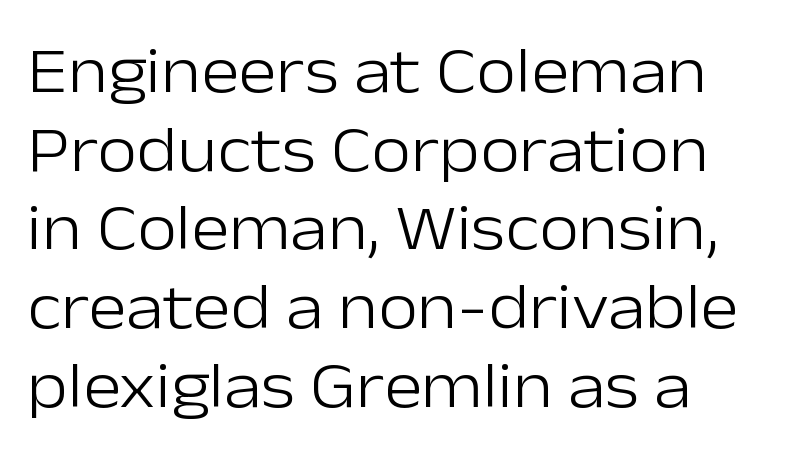
{"serif": "no", "italic": "no", "bold": "no", "weight": "light", "width": "normal", "stroke_contrast": "low", "x_height": "medium", "monospaced": "no", "underline": "no", "line_spacing_ratio": 1.21, "letter_spacing": "normal", "letter_spacing_em": 0.0, "glyph_px": 65}
